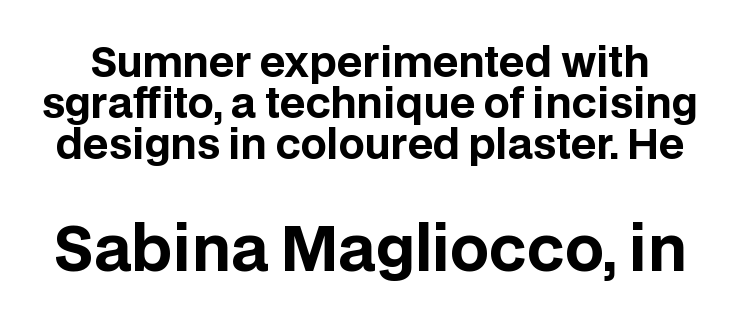
The image shows 61 px bold sans-serif type, upright; set tight line spacing (1.0x), normal letter spacing, not underlined; the second (bottom) block is 1.49x larger; low stroke contrast and a large x-height.
